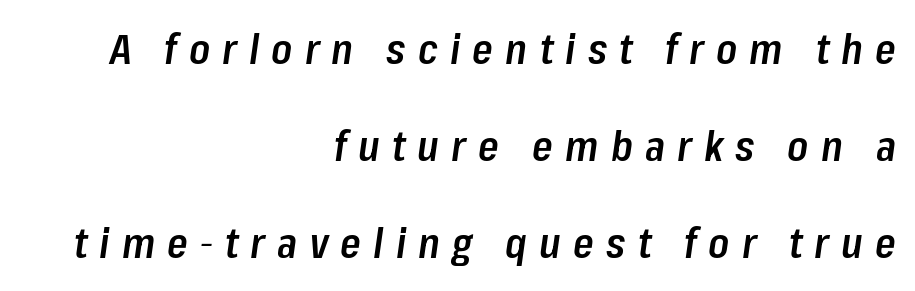
In CSS terms this would be text-align: right. The passage shown has open, widely tracked lettering throughout. You can tell it's italic because the verticals aren't actually vertical. Notice the wide empty band between every row — that's loose leading.
